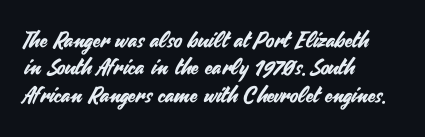
Letter spacing: default. Words float on clear page, feet unadorned. Is there much room between lines? A standard amount, neither cramped nor airy. Reading down the block, your eye returns to a fixed left position each line.
